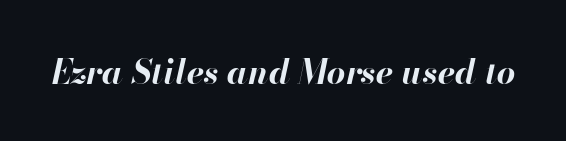
{"italic": "yes", "lean": "right", "slant_degrees": 13, "bold": "yes", "weight": "bold", "width": "normal", "stroke_contrast": "high", "x_height": "small", "monospaced": "no", "underline": "no", "letter_spacing": "normal", "letter_spacing_em": 0.0, "glyph_px": 33}
